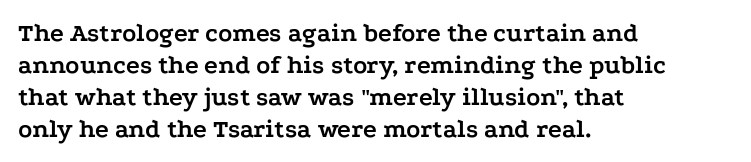
{"italic": "no", "bold": "yes", "underline": "no", "align": "left", "line_spacing_ratio": 1.23, "letter_spacing": "normal", "letter_spacing_em": 0.0, "glyph_px": 26}
